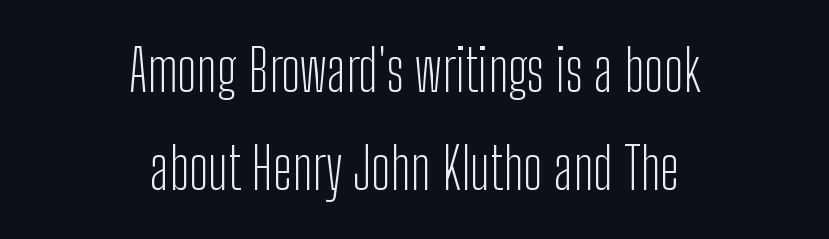
The weight would be labelled regular, book, light, or lighter still. It's the straight-up-and-down kind of type. Each letter's strokes conclude bluntly, with no projecting serifs. The passage shown is not underscored anywhere.
